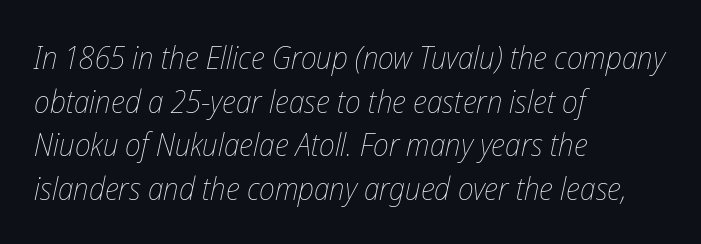
Q: Is the text bold? A: No.
Q: Is the text italic (slanted)? A: Yes, it leans right by about 12 degrees.
Q: Is the text underlined? A: No.
Q: How is the paragraph aligned? A: Left-aligned.
Q: Is the spacing between letters normal or unusually wide? A: Normal.
Q: Is the spacing between lines tight, normal or loose? A: Normal.
Q: Width (condensed, normal, or wide)? A: Condensed.
Q: Stroke contrast? A: Low.
Q: x-height? A: Medium.
Q: Monospaced? A: No.
